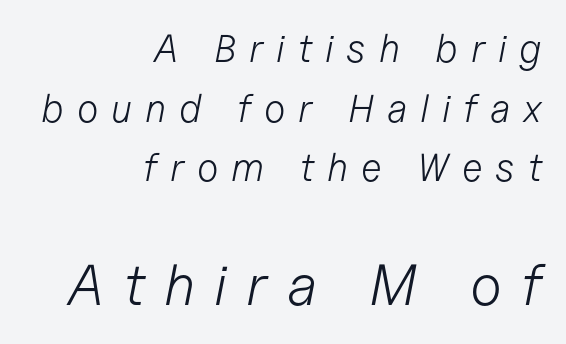
Designer's note — italics engaged. Observe the wide spacing: letters keep a clear distance from each other. Which of the two is more prominent by size? The second, at the bottom. Character widths vary here, with narrow letters taking less room than wide ones. The face looks like a standard text weight, possibly lighter. The lines sit at an ordinary, default distance from one another.
